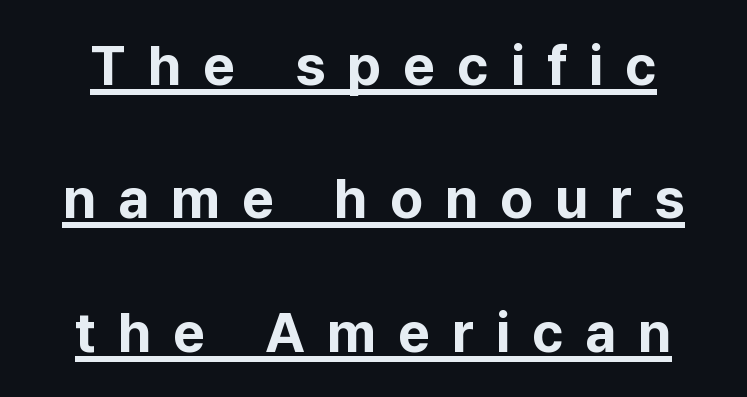
This rendering widens character spacing well past its baseline value. The glyphs have the mass of a bold cut. Looks like regular typesetting: each glyph gets only the width it needs. A typesetter would mark this as roman, not italic. Caption: lettering with a line underneath. Are there feet on the stems? There aren't — it's a sans.
